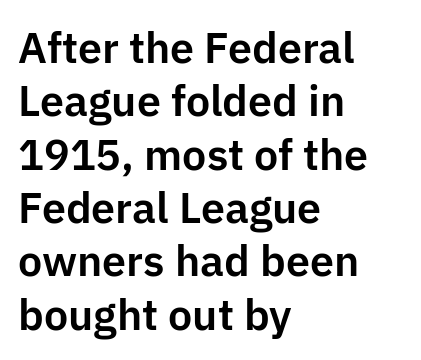
Q: Is the text italic (slanted)? A: No, it is upright.
Q: Is the typeface a serif or a sans-serif typeface? A: Sans-serif.
Q: Is the text underlined? A: No.
Q: How is the paragraph aligned? A: Left-aligned.
Q: Is the spacing between letters normal or unusually wide? A: Normal.
Q: Width (condensed, normal, or wide)? A: Normal.
Q: Stroke contrast? A: Low.
Q: x-height? A: Medium.
Q: Monospaced? A: No.
